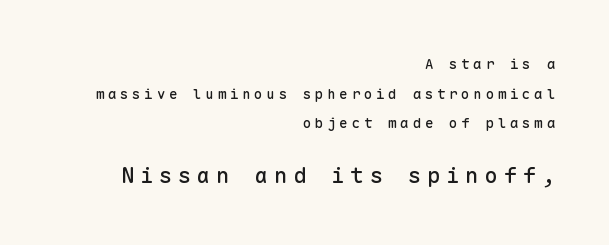
Q: Is the text italic (slanted)? A: No, it is upright.
Q: Is the text underlined? A: No.
Q: How is the paragraph aligned? A: Right-aligned.
Q: Is the spacing between letters normal or unusually wide? A: Unusually wide.
Q: Is the spacing between lines tight, normal or loose? A: Loose.
Q: Which block of text is set in a larger size, the first (top) or the second (bottom)? A: The second (bottom) one.
